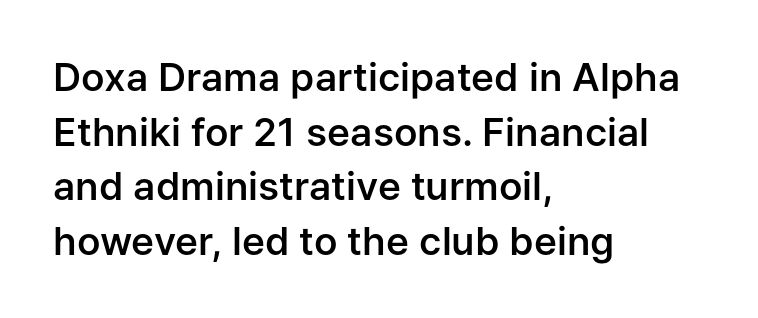
The image shows 39 px semibold sans-serif type, upright; set left-aligned, normal line spacing (1.4x), normal letter spacing, not underlined; low stroke contrast and a medium x-height.
